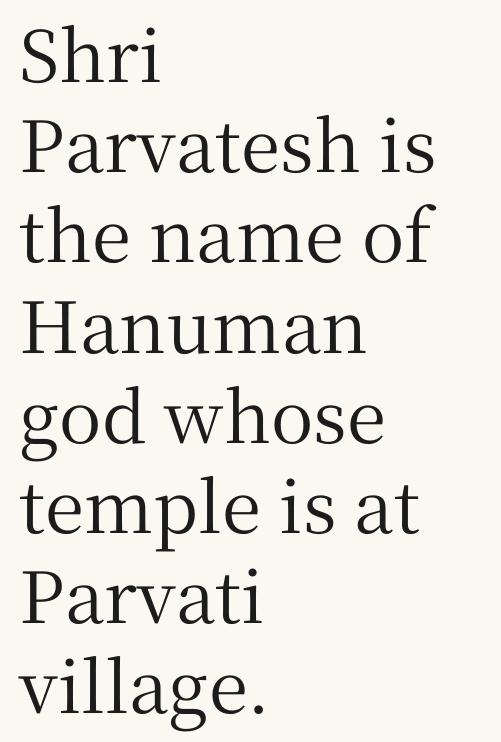
This sample uses plain, unmodified letter spacing. Alignment: flush left. The rendering shows small feet on the letterforms — a serif design. The foot of each line stays bare and open.
